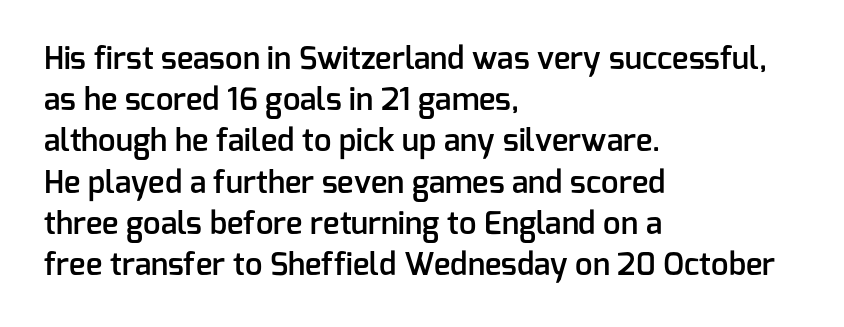
{"serif": "no", "italic": "no", "bold": "semi", "weight": "semibold", "width": "normal", "stroke_contrast": "low", "x_height": "medium", "monospaced": "no", "underline": "no", "align": "left", "line_spacing": "normal", "line_spacing_ratio": 1.33, "letter_spacing": "normal", "letter_spacing_em": 0.0, "glyph_px": 31}
